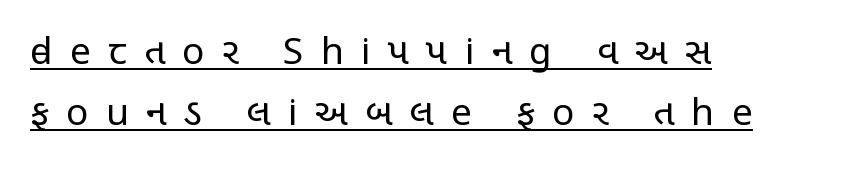
On a weight scale, this lands at 450 or below. A typesetter would call this leading conventional body-copy spacing. A typesetter would call this heavily tracked-out type. Posture: upright roman.
